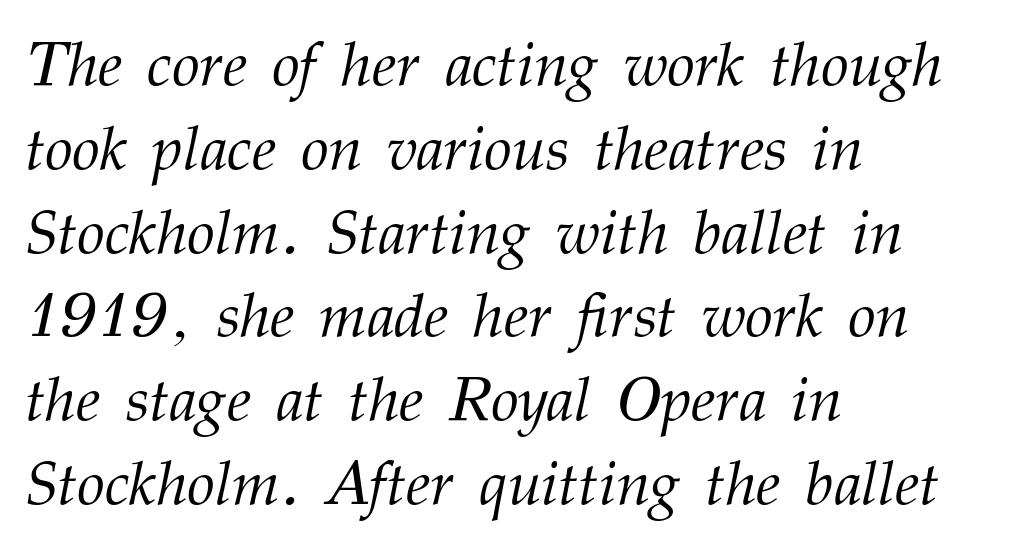
Q: Is the text bold? A: No.
Q: Is the text italic (slanted)? A: Yes, it leans right by about 12 degrees.
Q: Is the typeface a serif or a sans-serif typeface? A: Serif.
Q: Is the text underlined? A: No.
Q: How is the paragraph aligned? A: Left-aligned.
Q: Is the spacing between letters normal or unusually wide? A: Normal.
Q: Is the spacing between lines tight, normal or loose? A: Normal.
Q: Width (condensed, normal, or wide)? A: Normal.
Q: Stroke contrast? A: Medium.
Q: x-height? A: Medium.
Q: Monospaced? A: No.
